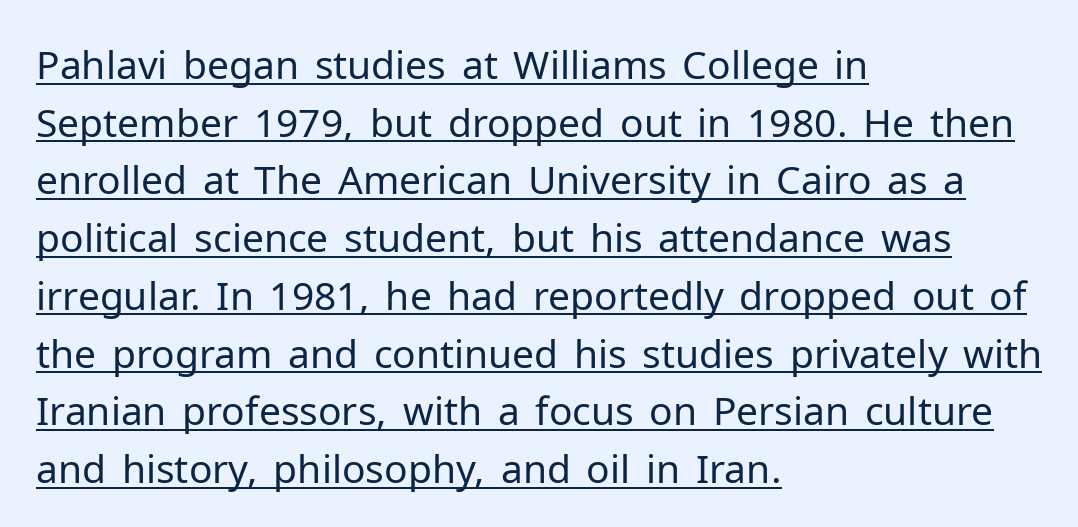
Q: Is the text bold? A: No.
Q: Is the text italic (slanted)? A: No, it is upright.
Q: Is the typeface a serif or a sans-serif typeface? A: Sans-serif.
Q: Is the text underlined? A: Yes.
Q: How is the paragraph aligned? A: Left-aligned.
Q: Is the spacing between letters normal or unusually wide? A: Normal.
Q: Is the spacing between lines tight, normal or loose? A: Normal.
Q: Width (condensed, normal, or wide)? A: Normal.
Q: Stroke contrast? A: Low.
Q: x-height? A: Medium.
Q: Monospaced? A: No.
